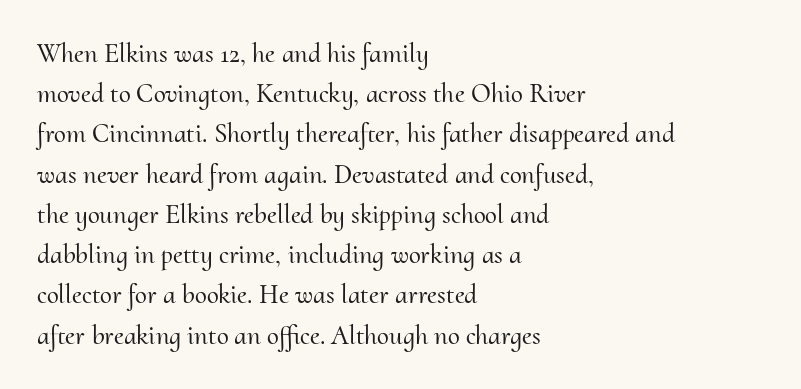
The image shows 27 px text type, upright; set left-aligned, normal line spacing (1.49x), normal letter spacing, not underlined.
